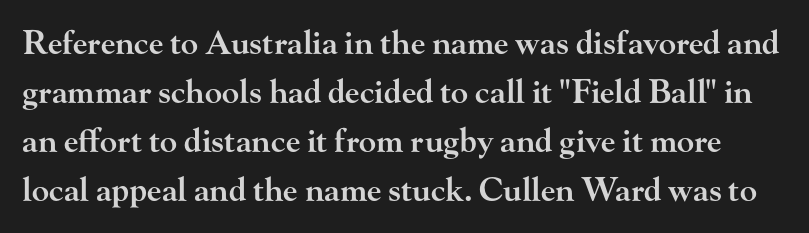
{"serif": "yes", "italic": "no", "bold": "semi", "weight": "semibold", "width": "wide", "stroke_contrast": "high", "x_height": "small", "monospaced": "no", "underline": "no", "line_spacing": "normal", "line_spacing_ratio": 1.53, "letter_spacing": "normal", "letter_spacing_em": 0.0, "glyph_px": 32}
